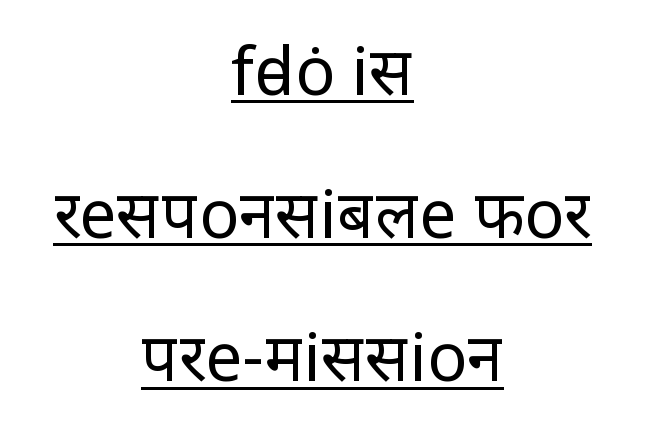
Airy leading. The typesetter chose a symmetrical, centered arrangement here. Think standard paragraph weight, or any step lighter than that. Students, note that the glyphs here touch the page at normal intervals. Does the lettering tilt? It doesn't — this is upright. The typeface chosen for these lines omits serifs.
